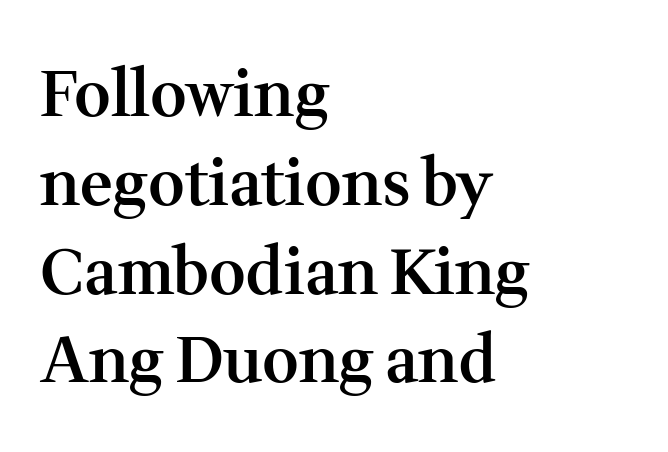
The image shows 63 px semibold serif type, upright; set left-aligned, normal line spacing (1.41x), normal letter spacing, not underlined; medium stroke contrast and a medium x-height.
